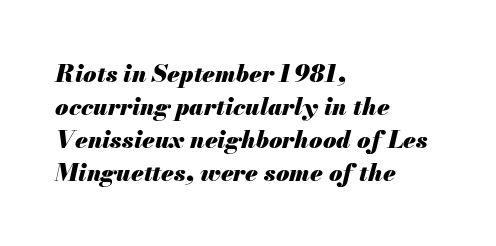
{"italic": "yes", "lean": "right", "slant_degrees": 13, "bold": "yes", "underline": "no", "align": "left", "line_spacing": "normal", "line_spacing_ratio": 1.37, "letter_spacing": "normal", "letter_spacing_em": 0.0, "glyph_px": 24}
